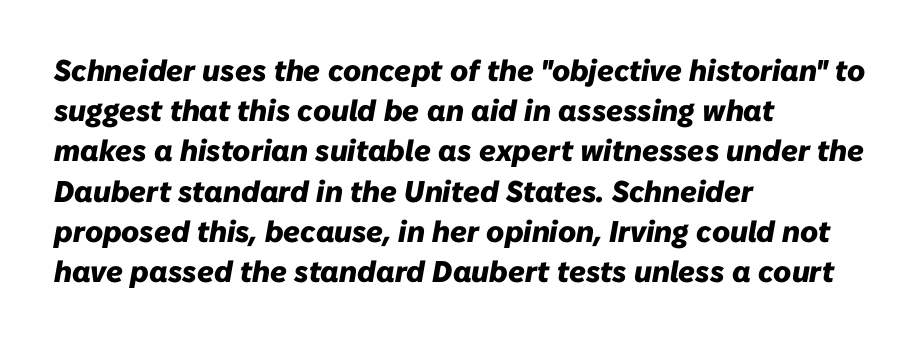
Q: Is the text bold? A: Yes.
Q: Is the text italic (slanted)? A: Yes, it leans right by about 10 degrees.
Q: Is the text underlined? A: No.
Q: How is the paragraph aligned? A: Left-aligned.
Q: Is the spacing between letters normal or unusually wide? A: Normal.
Q: Is the spacing between lines tight, normal or loose? A: Normal.
Q: Width (condensed, normal, or wide)? A: Normal.
Q: Stroke contrast? A: Low.
Q: x-height? A: Medium.
Q: Monospaced? A: No.
